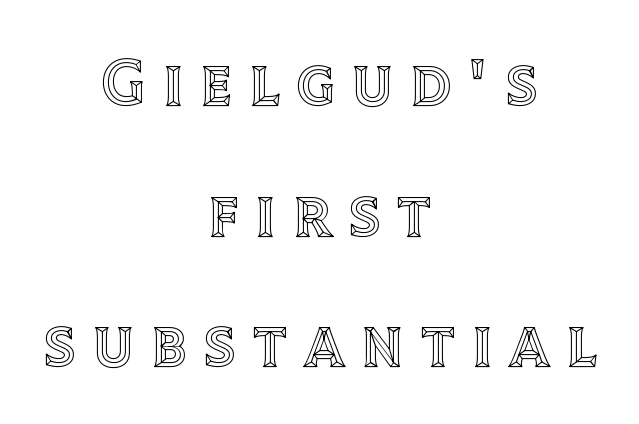
Q: Is the text italic (slanted)? A: No, it is upright.
Q: Is the text underlined? A: No.
Q: How is the paragraph aligned? A: Centered.
Q: Is the spacing between letters normal or unusually wide? A: Unusually wide.
Q: Is the spacing between lines tight, normal or loose? A: Loose.
Q: Width (condensed, normal, or wide)? A: Normal.
Q: x-height? A: Large.
Q: Monospaced? A: No.
